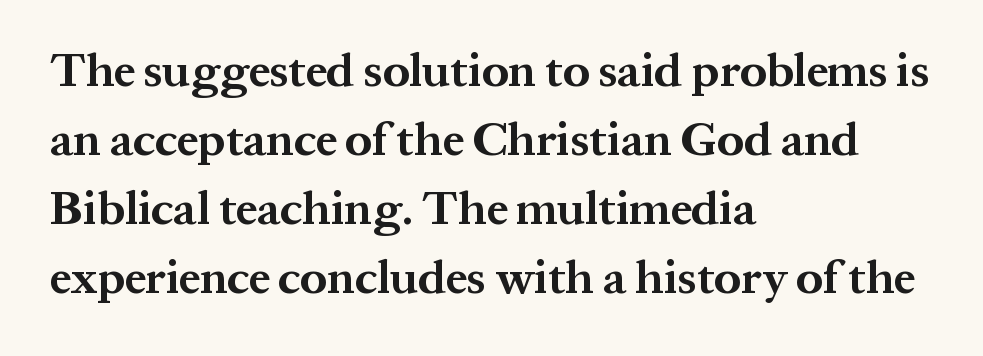
{"serif": "yes", "italic": "no", "bold": "yes", "weight": "bold", "width": "normal", "stroke_contrast": "medium", "x_height": "medium", "monospaced": "no", "underline": "no", "align": "left", "line_spacing": "normal", "line_spacing_ratio": 1.47, "letter_spacing": "normal", "letter_spacing_em": 0.0, "glyph_px": 47}
